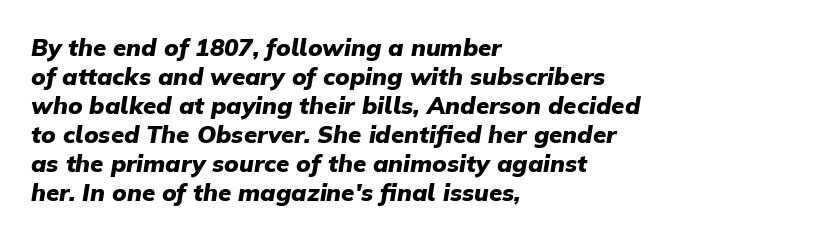
Layout note: lines flush left. These words are printed bold, with thick strokes throughout. Nobody drew a line under any word here. What stands out about the letter spacing? Nothing — it is the standard amount.
